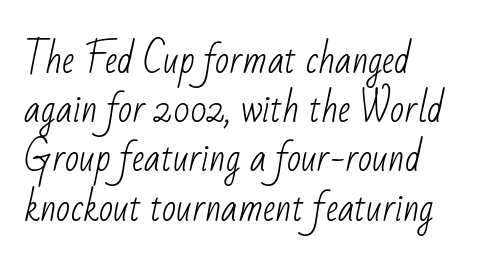
Horizontal alignment here is leftward, the default for most running prose. What kind of face is this? One without serifs — a sans. What's the leading like? Ordinary, nothing unusual. Think of a printed novel: that variable character pitch is what you see here. Words appear dense and cohesive because spacing is normal. Heaviness? Minimal to ordinary, like unemphasized prose.
